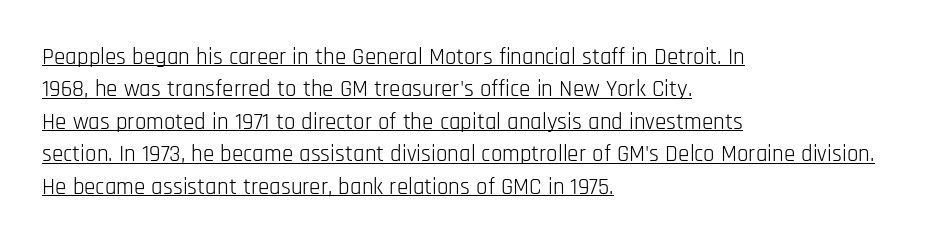
Does extra space separate the letters? No, they use regular spacing. This is underlined copy, the kind a proofreader might mark for attention. Is the block centered? No — it sits flush against the left margin. Style check: upright. Regular leading.
